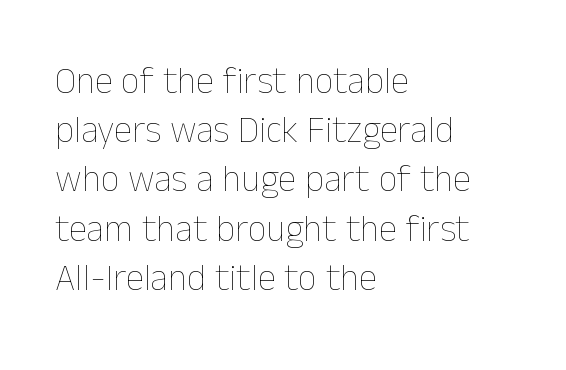
The image shows 37 px thin type, upright; set left-aligned, normal line spacing (1.33x), normal letter spacing, not underlined; low stroke contrast and a medium x-height.
